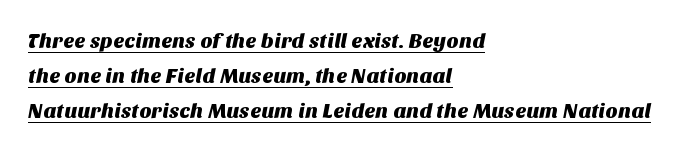
Caption: multi-line text, flush left, ragged right. Horizontal bands of white between lines are of average thickness. Is the letter spacing exaggerated? No — it looks like the ordinary default. Emphasis is given by a line drawn under the lettering.
